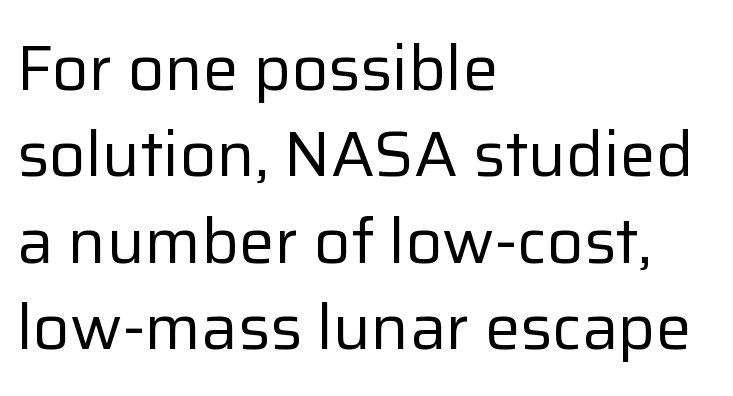
Q: Is the text bold? A: No.
Q: Is the text italic (slanted)? A: No, it is upright.
Q: Is the typeface a serif or a sans-serif typeface? A: Sans-serif.
Q: Is the text underlined? A: No.
Q: How is the paragraph aligned? A: Left-aligned.
Q: Is the spacing between letters normal or unusually wide? A: Normal.
Q: Is the spacing between lines tight, normal or loose? A: Normal.
Q: Width (condensed, normal, or wide)? A: Normal.
Q: Stroke contrast? A: Low.
Q: x-height? A: Medium.
Q: Monospaced? A: No.
